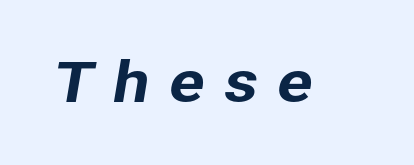
{"serif": "no", "width": "normal", "stroke_contrast": "low", "x_height": "medium", "monospaced": "no", "underline": "no", "letter_spacing": "wide", "letter_spacing_em": 0.33, "glyph_px": 54}
